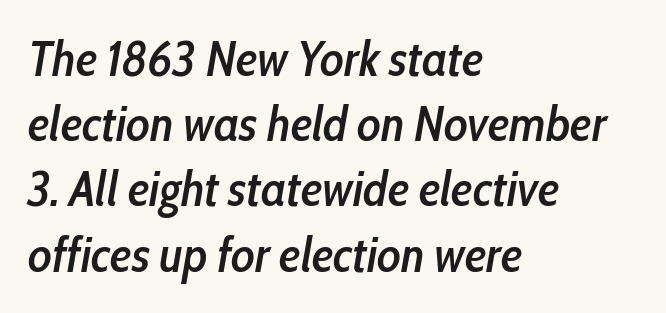
The rendering keeps characters at their native spacing. A fair bit of extra ink — the face is semibold, not bold. Casual observation: everything's shoved over to the left. Observe the lean: these are italic letterforms.
